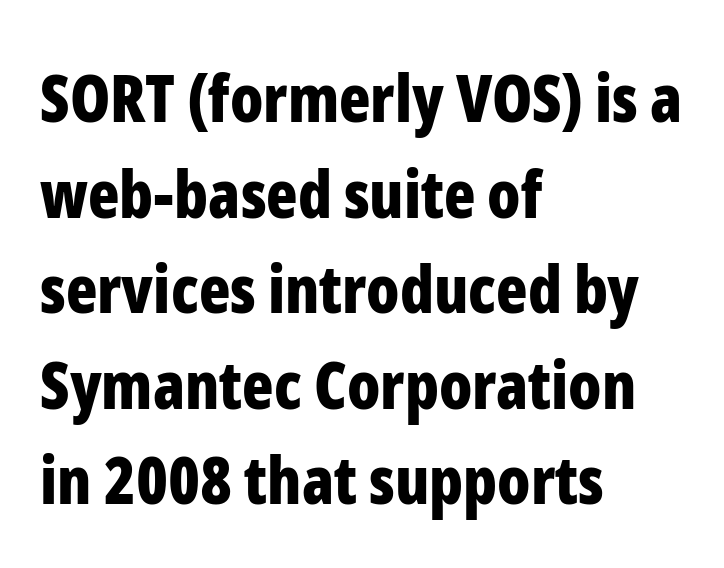
Q: Is the text bold? A: Yes.
Q: Is the text italic (slanted)? A: No, it is upright.
Q: Is the typeface a serif or a sans-serif typeface? A: Sans-serif.
Q: Is the text underlined? A: No.
Q: How is the paragraph aligned? A: Left-aligned.
Q: Is the spacing between letters normal or unusually wide? A: Normal.
Q: Is the spacing between lines tight, normal or loose? A: Normal.
Q: Width (condensed, normal, or wide)? A: Condensed.
Q: Stroke contrast? A: Low.
Q: x-height? A: Medium.
Q: Monospaced? A: No.
